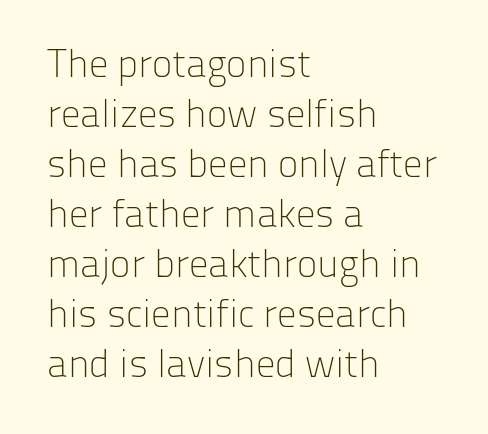
The image shows 39 px light sans-serif type, upright; set left-aligned, normal line spacing (1.28x), normal letter spacing, not underlined; low stroke contrast and a medium x-height.
